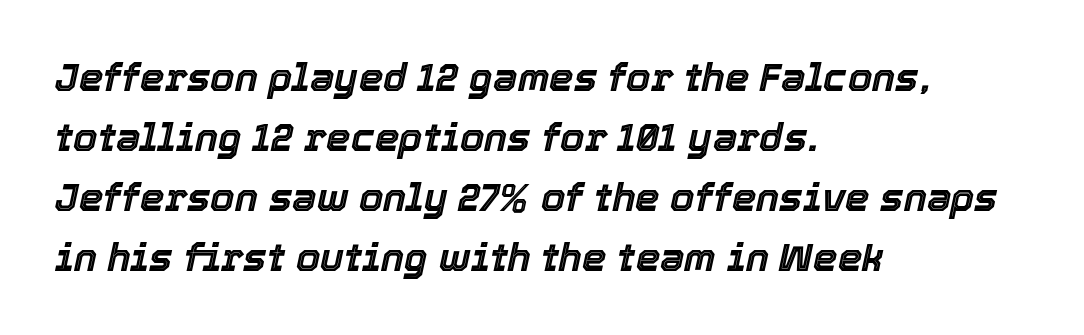
Slant detected: the letters are inclined. Compared with typical paragraphs, the rows here are spaced about the same. Only glyphs here, with clear space below each row. The letterforms sit shoulder to shoulder at normal distance. Do the characters align in a grid? No, the font is proportional.
